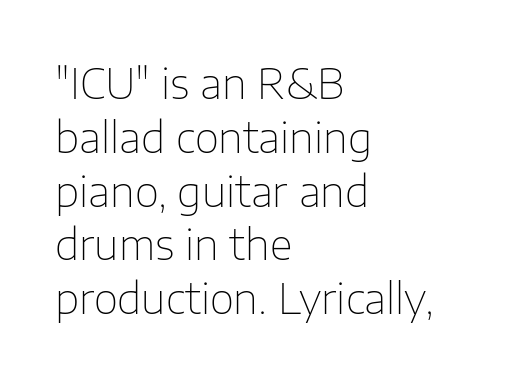
Q: Is the text bold? A: No.
Q: Is the text italic (slanted)? A: No, it is upright.
Q: Is the typeface a serif or a sans-serif typeface? A: Sans-serif.
Q: Is the text underlined? A: No.
Q: How is the paragraph aligned? A: Left-aligned.
Q: Is the spacing between letters normal or unusually wide? A: Normal.
Q: Is the spacing between lines tight, normal or loose? A: Normal.
Q: Width (condensed, normal, or wide)? A: Normal.
Q: Stroke contrast? A: Low.
Q: x-height? A: Medium.
Q: Monospaced? A: No.
